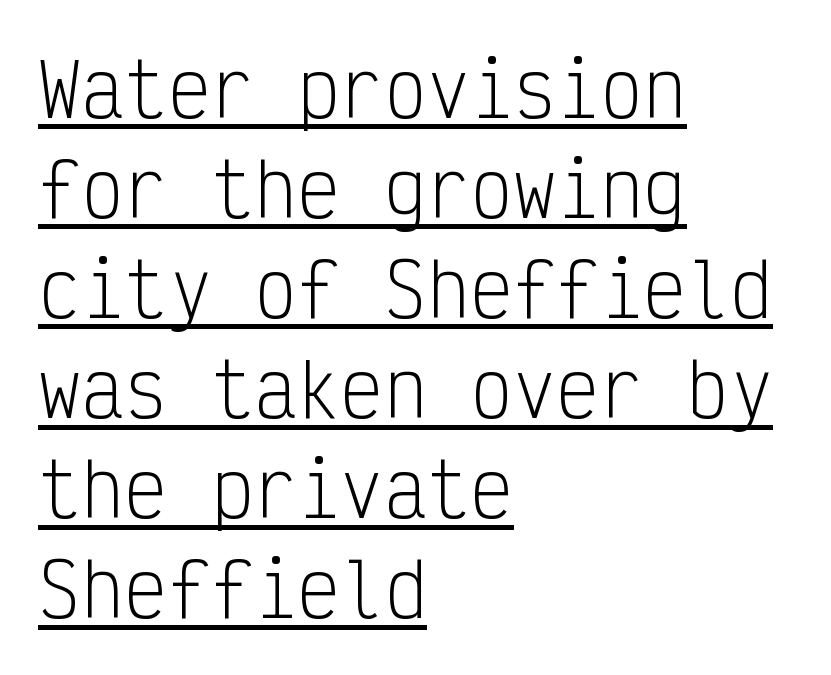
The image shows 72 px light, condensed sans-serif type, upright, monospaced; set left-aligned, normal line spacing (1.39x), normal letter spacing, underlined; low stroke contrast and a medium x-height.
